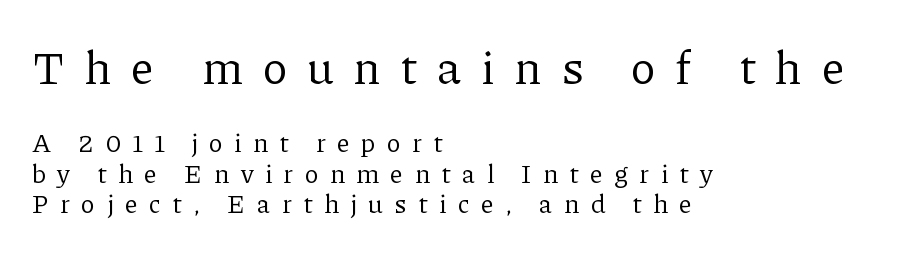
Weight: in the light-to-regular range. The tracking reads as deliberately expanded to a designer's eye. Characters remain perfectly vertical along every line. Bigger letters appear in the top chunk; the bottom chunk is reduced. All the whitespace from short lines collects on the right.
